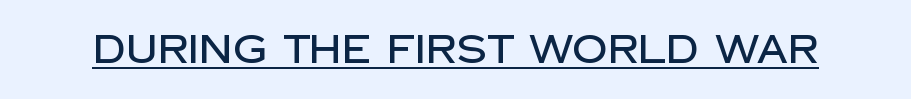
{"serif": "no", "italic": "no", "width": "normal", "stroke_contrast": "low", "x_height": "large", "monospaced": "no", "underline": "yes", "letter_spacing": "normal", "letter_spacing_em": 0.0, "glyph_px": 39}
